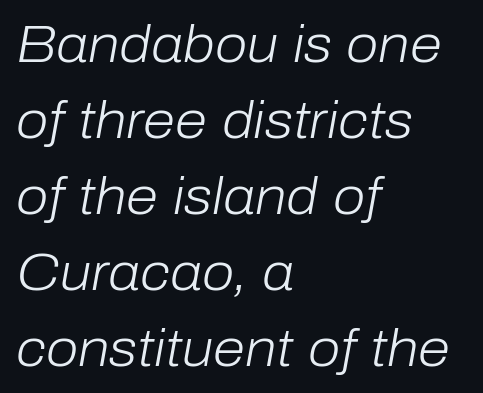
This sample uses plain, unmodified letter spacing. It's the slanting kind of type. Weight: in the light-to-regular range. Note the varied advance widths — an 'i' is clearly narrower than an 'm'.
